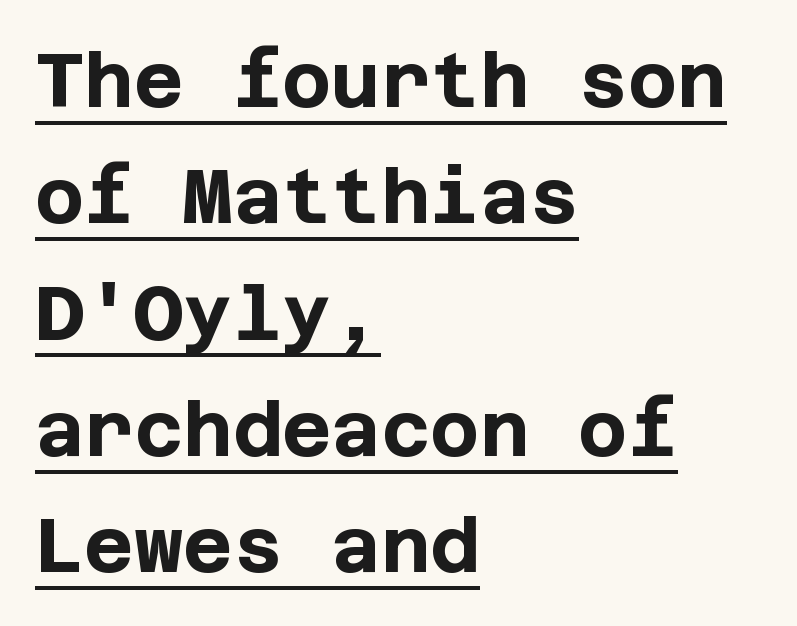
{"serif": "no", "italic": "no", "bold": "yes", "weight": "bold", "width": "normal", "stroke_contrast": "low", "x_height": "large", "underline": "yes", "align": "left", "line_spacing": "normal", "line_spacing_ratio": 1.53, "letter_spacing": "normal", "letter_spacing_em": 0.0, "glyph_px": 76}
